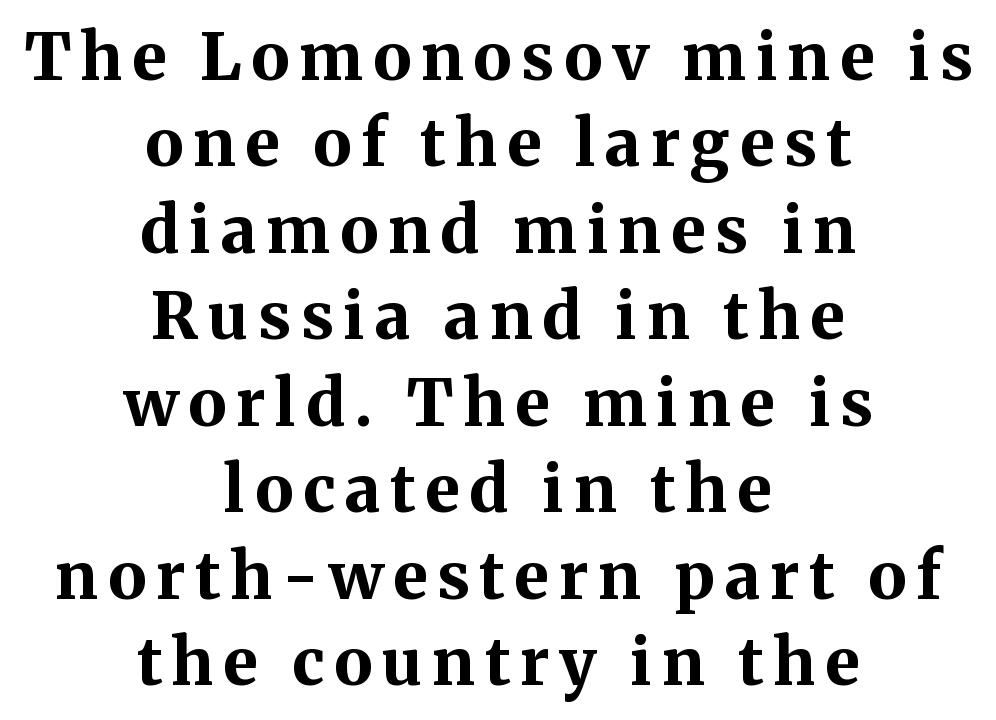
The image shows 65 px bold serif type, upright; set centered, normal line spacing (1.33x), not underlined; medium stroke contrast and a medium x-height.
